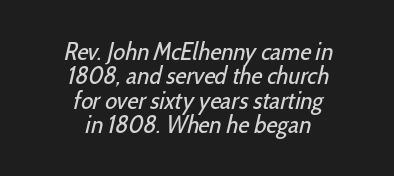
Decoration check: the copy has no underline. The line texture is even and compact thanks to regular tracking. What's the leading like? Squeezed, with rows nearly overlapping. The rendering positions every line midway between the sides. On a weight scale, this lands at 450 or below.
